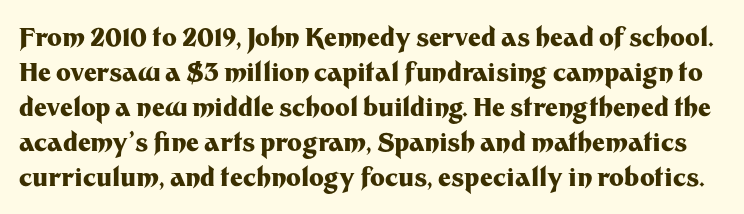
Q: Is the text bold? A: Yes.
Q: Is the text italic (slanted)? A: No, it is upright.
Q: Is the text underlined? A: No.
Q: Is the spacing between letters normal or unusually wide? A: Normal.
Q: Is the spacing between lines tight, normal or loose? A: Normal.
